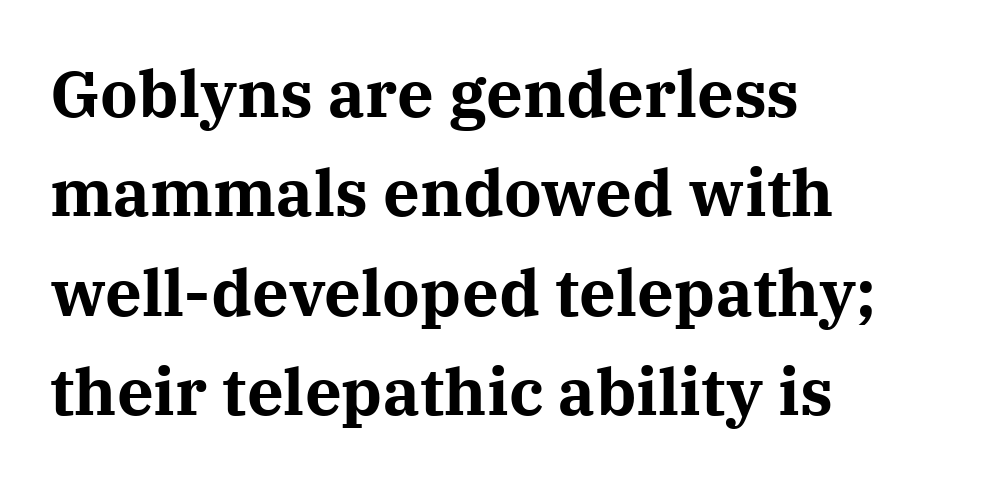
The image shows 65 px bold serif type, upright; set left-aligned, normal line spacing (1.53x), normal letter spacing, not underlined; medium stroke contrast and a medium x-height.
